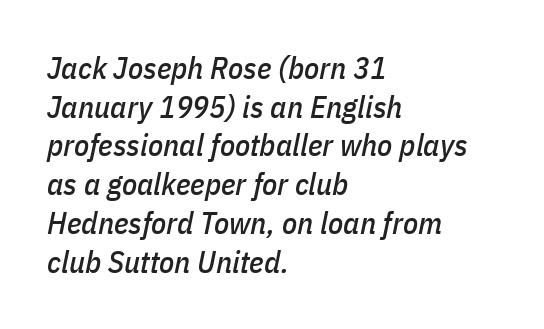
The image shows 31 px condensed type, italic (leaning right); set left-aligned, normal line spacing (1.25x), normal letter spacing, not underlined; low stroke contrast and a medium x-height.
